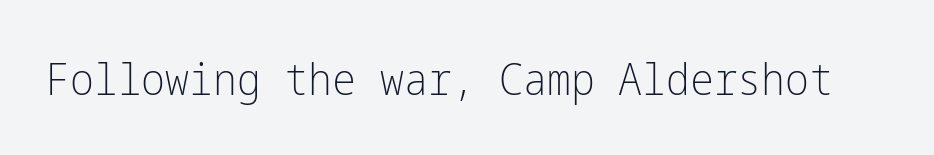
{"serif": "no", "italic": "no", "bold": "no", "weight": "light", "width": "condensed", "stroke_contrast": "low", "x_height": "medium", "underline": "no", "letter_spacing": "normal", "letter_spacing_em": 0.0, "glyph_px": 45}
